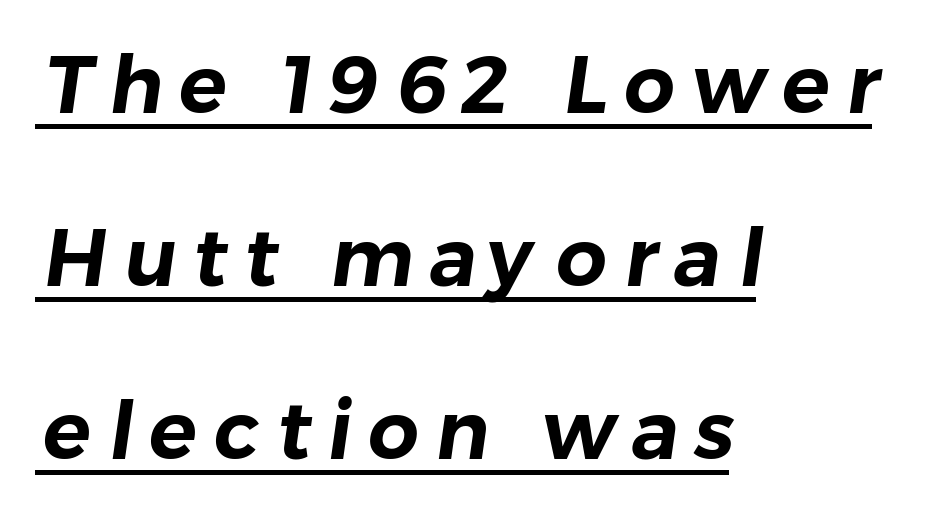
The image shows 80 px sans-serif type; set left-aligned, loose line spacing (2.16x), unusually wide letter spacing (+0.21 em), underlined; low stroke contrast and a medium x-height.
